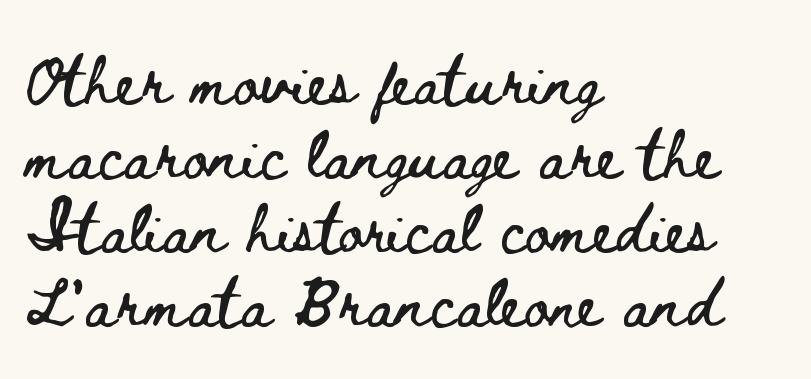
The strip under each line holds only bare page. One glance says typical: line gaps are just what's usual. How are the letters spaced? Ordinarily, with no added tracking. A typesetter would call this proportional, since set widths differ per character. Line beginnings align vertically; line endings do not.
